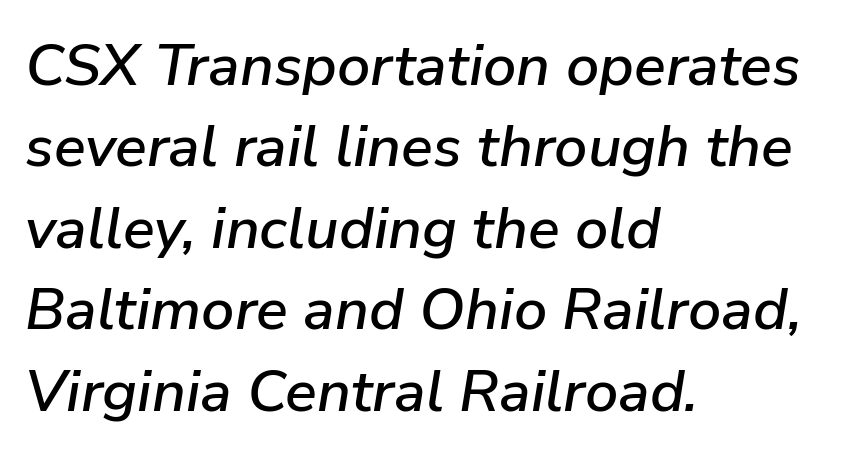
Do the characters align in a grid? No, the font is proportional. Does the lettering tilt? It does — this is italic. Beneath every word, the page is bare. Regular leading. The horizontal fit of the characters is conventional and even.
